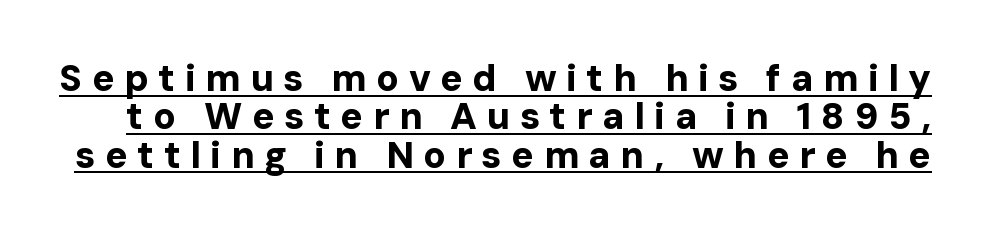
{"serif": "no", "italic": "no", "bold": "yes", "weight": "bold", "width": "normal", "stroke_contrast": "low", "x_height": "medium", "monospaced": "no", "underline": "yes", "line_spacing": "tight", "line_spacing_ratio": 1.04, "letter_spacing": "wide", "letter_spacing_em": 0.26, "glyph_px": 37}
